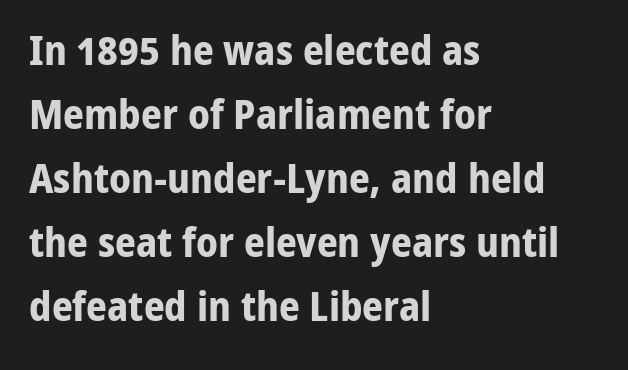
{"serif": "no", "italic": "no", "bold": "yes", "weight": "bold", "width": "normal", "stroke_contrast": "low", "x_height": "medium", "monospaced": "no", "underline": "no", "align": "left", "line_spacing": "normal", "line_spacing_ratio": 1.56, "letter_spacing": "normal", "letter_spacing_em": 0.0, "glyph_px": 41}
